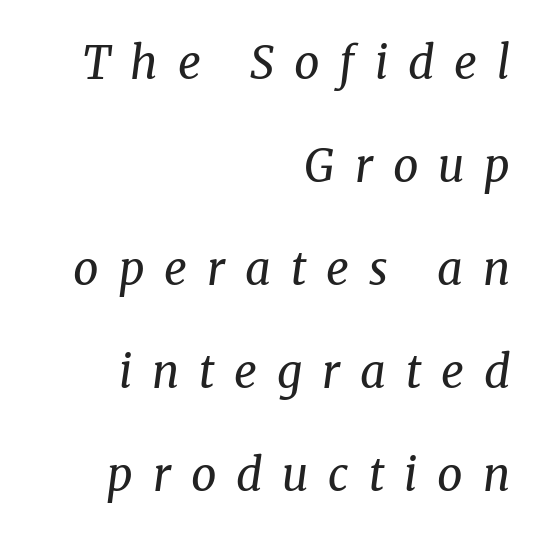
Alignment: flush right. The passage shown is typeset with a serif family. In terms of leading, this rendering errs on the spacious side. The whole block is typeset with a tilt. Caption: expanded tracking, letters set apart. A clean baseline with only descenders dipping below it.
